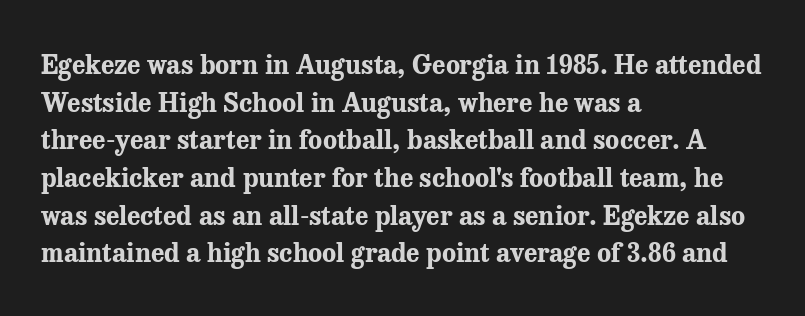
Q: Is the text bold? A: Yes.
Q: Is the text italic (slanted)? A: No, it is upright.
Q: Is the text underlined? A: No.
Q: How is the paragraph aligned? A: Left-aligned.
Q: Is the spacing between letters normal or unusually wide? A: Normal.
Q: Is the spacing between lines tight, normal or loose? A: Normal.
